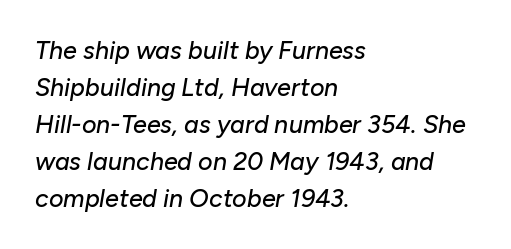
The horizontal fit of the characters is conventional and even. Is the block centered? No — it sits flush against the left margin. Honestly, there is no underline to notice here at all. Is the type slanted? Yes — the strokes lean at a clear angle. The space between consecutive lines is moderate.
